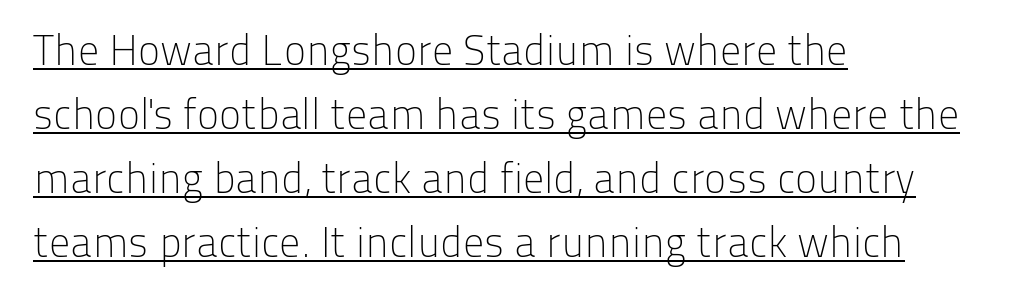
Q: Is the text bold? A: No.
Q: Is the text italic (slanted)? A: No, it is upright.
Q: Is the typeface a serif or a sans-serif typeface? A: Sans-serif.
Q: Is the text underlined? A: Yes.
Q: How is the paragraph aligned? A: Left-aligned.
Q: Is the spacing between letters normal or unusually wide? A: Normal.
Q: Is the spacing between lines tight, normal or loose? A: Normal.
Q: Width (condensed, normal, or wide)? A: Normal.
Q: Stroke contrast? A: Low.
Q: x-height? A: Medium.
Q: Monospaced? A: No.
